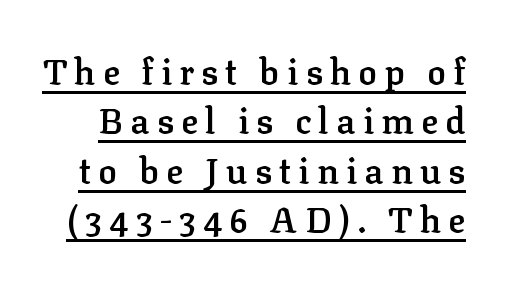
{"serif": "yes", "italic": "no", "bold": "semi", "weight": "semibold", "width": "normal", "stroke_contrast": "low", "x_height": "medium", "monospaced": "no", "underline": "yes", "line_spacing": "normal", "line_spacing_ratio": 1.41, "letter_spacing": "wide", "letter_spacing_em": 0.21, "glyph_px": 35}
